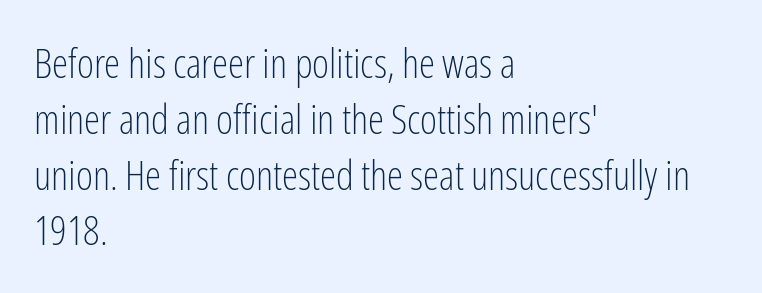
The image shows 41 px light, condensed sans-serif type, upright; set left-aligned, normal line spacing (1.36x), normal letter spacing, not underlined; low stroke contrast and a medium x-height.
